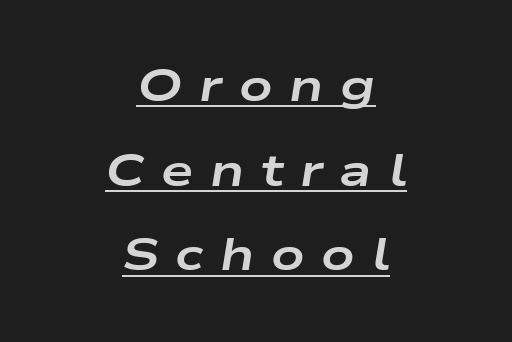
The image shows 46 px bold, wide type, italic (leaning right); set centered, line spacing 1.84x, unusually wide letter spacing (+0.36 em), underlined; low stroke contrast and a medium x-height.
